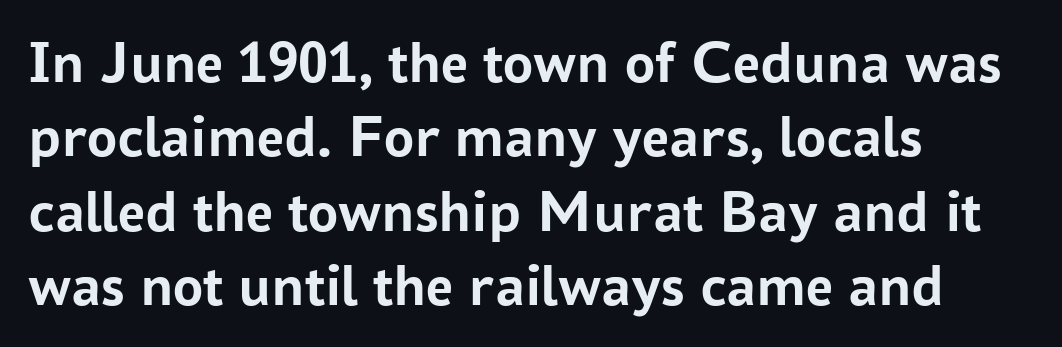
The image shows 60 px semibold sans-serif type, upright; set left-aligned, line spacing 1.24x, normal letter spacing, not underlined; low stroke contrast and a medium x-height.
